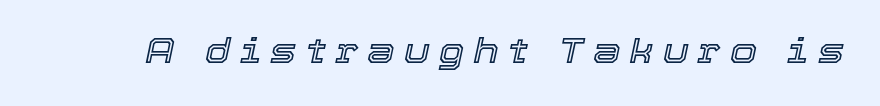
The typography opts for an oblique posture over an upright one. Unmarked baselines from the first word to the last. The face used here is proportionally spaced, like ordinary book or web type. Loose tracking; the words dissolve into strings of separated letters.
